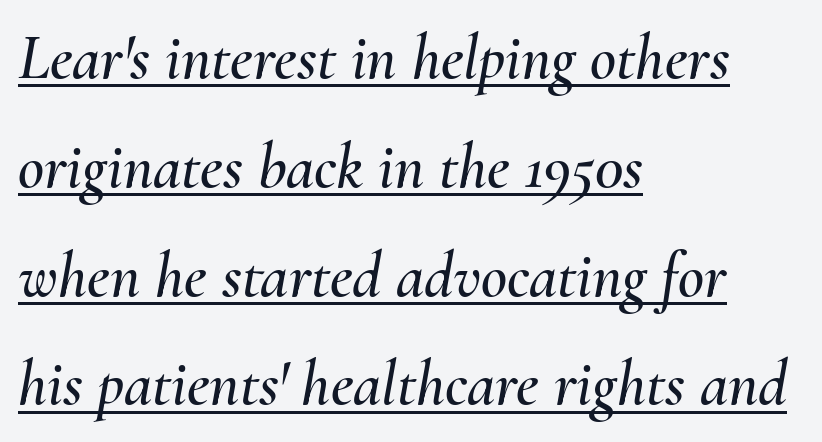
Designer's note — italics engaged. Look at the tracking — it's just the regular setting, nothing added. These lines are rendered in a variable-pitch font. A rule runs beneath these lines of type. Notice how descenders clear the ascenders below comfortably — that's standard leading.
